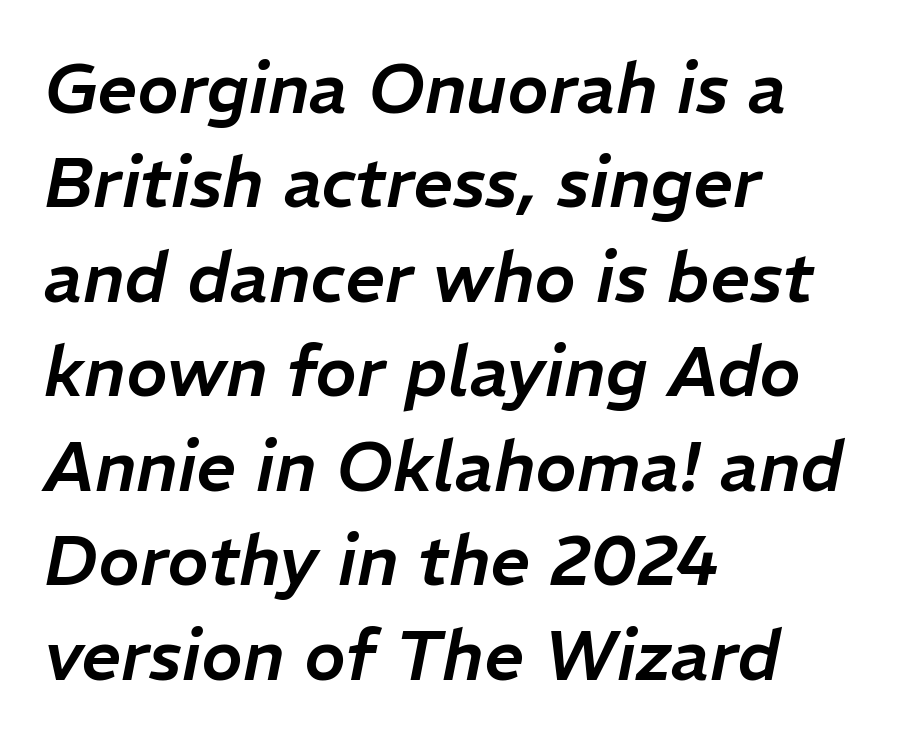
Left-aligned paragraph, ragged on the right. This is oblique type, the kind used for emphasis or titles. Tracking here is standard; glyphs follow each other at the usual distance. The leading is moderate, giving the passage an even texture.
